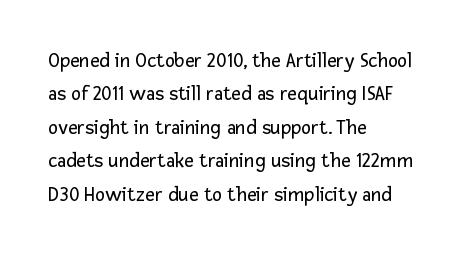
{"italic": "no", "bold": "no", "underline": "no", "align": "left", "line_spacing": "normal", "line_spacing_ratio": 1.59, "letter_spacing": "normal", "letter_spacing_em": 0.0, "glyph_px": 21}
